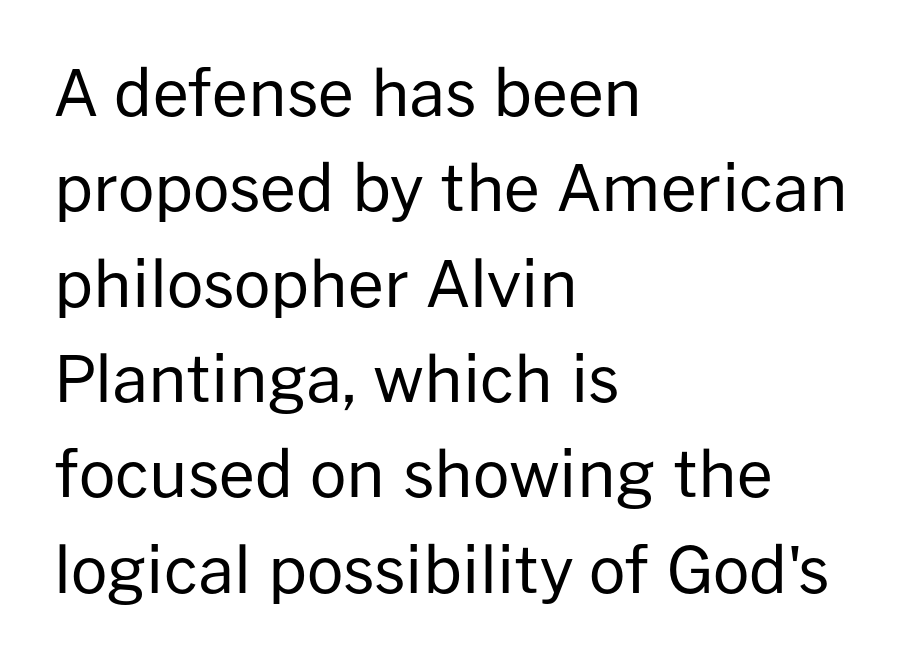
{"serif": "no", "italic": "no", "bold": "no", "weight": "regular", "width": "normal", "stroke_contrast": "low", "x_height": "medium", "monospaced": "no", "underline": "no", "align": "left", "line_spacing": "normal", "line_spacing_ratio": 1.49, "letter_spacing": "normal", "letter_spacing_em": 0.0, "glyph_px": 64}
